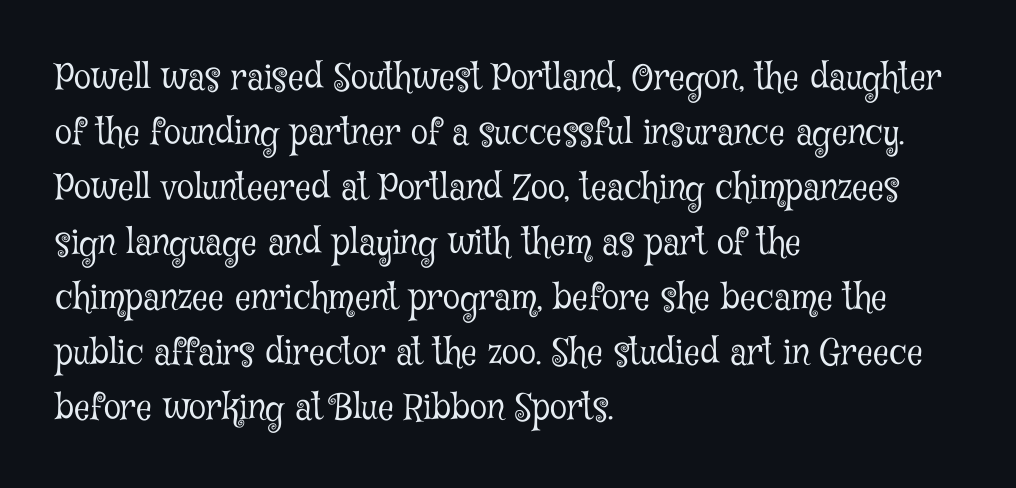
This sample uses an upright cut, with every glyph sitting square on the baseline. The passage is arranged the way most books set body copy — flush left. This rendering employs a face with finishing strokes, i.e., a serif. The area under the type is left untouched. If you measured baseline to baseline, you'd find a middling distance. Caption: standard tracking, unaltered.
